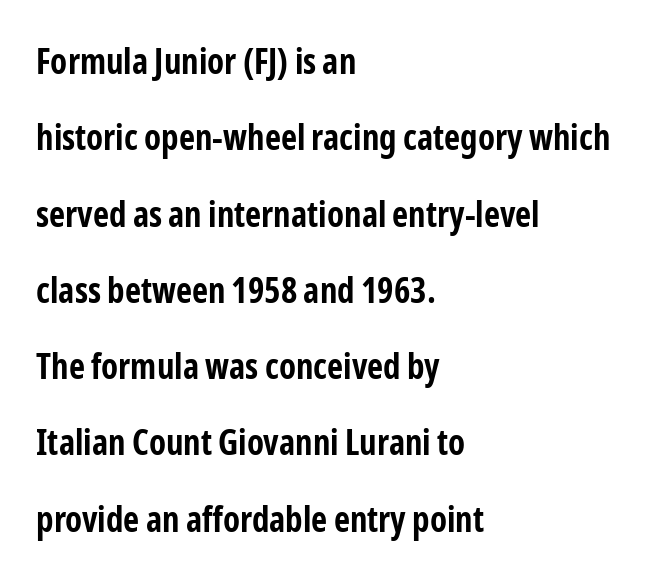
{"serif": "no", "italic": "no", "bold": "yes", "weight": "bold", "width": "condensed", "stroke_contrast": "low", "x_height": "medium", "monospaced": "no", "underline": "no", "align": "left", "line_spacing": "loose", "line_spacing_ratio": 2.18, "letter_spacing": "normal", "letter_spacing_em": 0.0, "glyph_px": 35}
